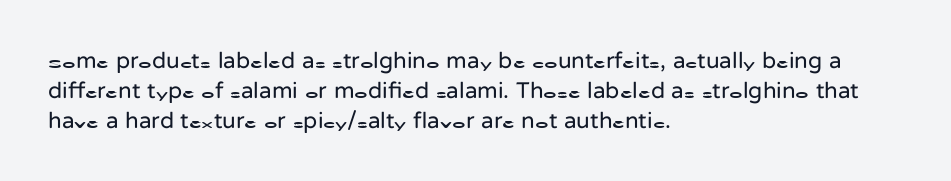
Q: Is the text bold? A: No.
Q: Is the text italic (slanted)? A: No, it is upright.
Q: Is the text underlined? A: No.
Q: How is the paragraph aligned? A: Left-aligned.
Q: Is the spacing between letters normal or unusually wide? A: Normal.
Q: Is the spacing between lines tight, normal or loose? A: Normal.
